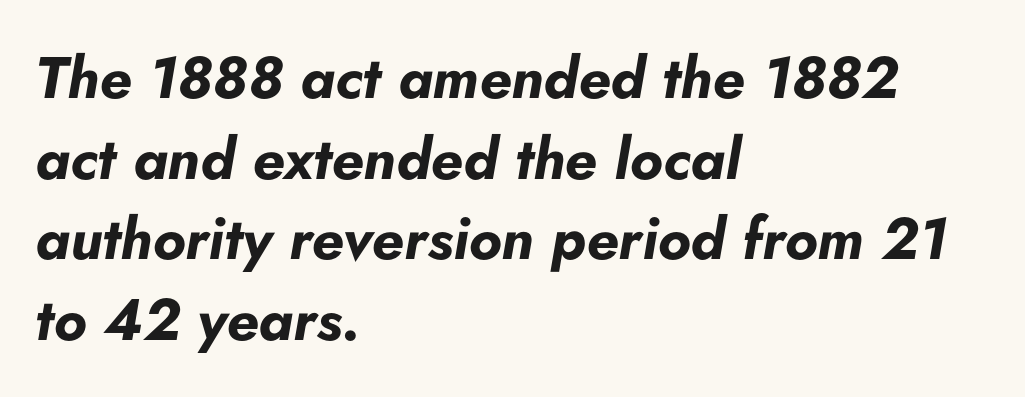
A typesetter would call this proportional, since set widths differ per character. The compositor pushed each line to the left boundary. Descenders hang freely into open space. Each new line begins a customary step beneath the previous one.
